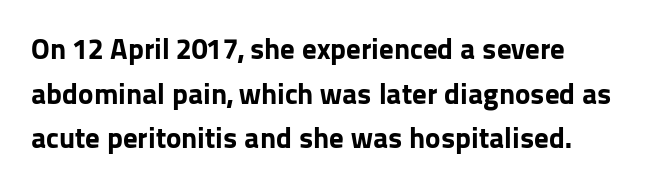
Q: Is the text bold? A: Yes.
Q: Is the text italic (slanted)? A: No, it is upright.
Q: Is the typeface a serif or a sans-serif typeface? A: Sans-serif.
Q: Is the text underlined? A: No.
Q: Is the spacing between letters normal or unusually wide? A: Normal.
Q: Is the spacing between lines tight, normal or loose? A: Normal.
Q: Width (condensed, normal, or wide)? A: Normal.
Q: Stroke contrast? A: Low.
Q: x-height? A: Medium.
Q: Monospaced? A: No.
